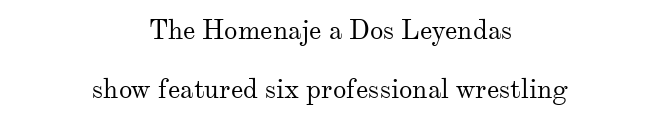
The image shows 27 px text type, upright; set centered, loose line spacing (2.2x), normal letter spacing, not underlined.
